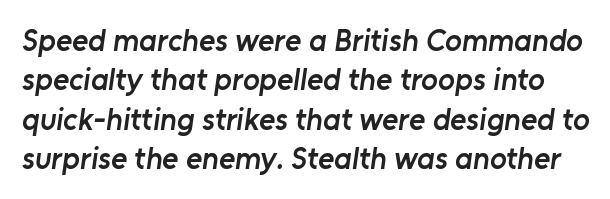
{"serif": "no", "bold": "semi", "weight": "semibold", "width": "normal", "stroke_contrast": "low", "x_height": "medium", "monospaced": "no", "underline": "no", "line_spacing": "normal", "line_spacing_ratio": 1.27, "letter_spacing": "normal", "letter_spacing_em": 0.0, "glyph_px": 31}
